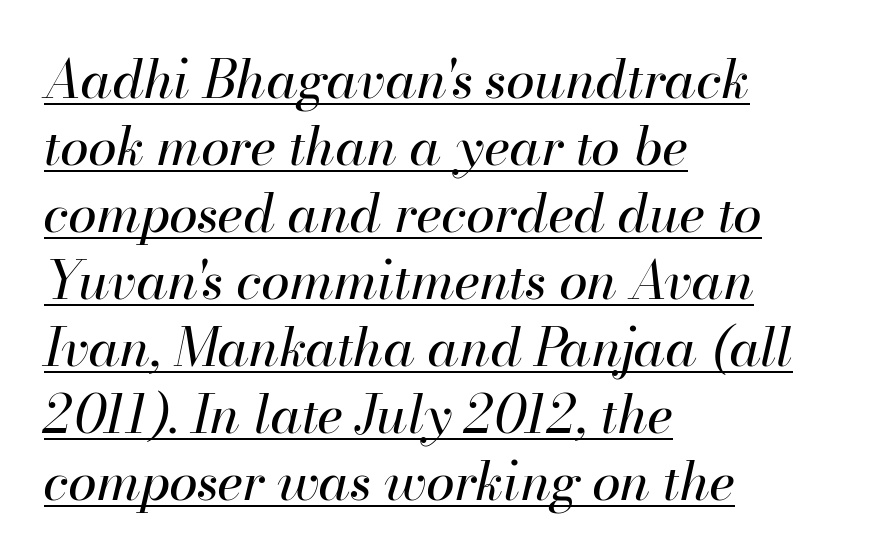
Descenders here cross a horizontal rule under the line. Stems and bowls with no extra thickness — not bold. This block has exactly the height ordinary leading produces. Left-aligned paragraph, ragged on the right.
